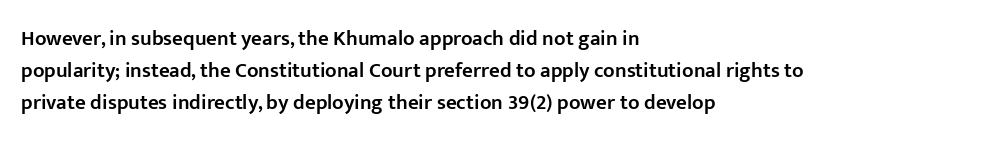
Regular leading. This sample is left-justified, so line endings fall wherever the words run out. Honestly, the letter spacing is just normal — you wouldn't notice it. The glyphs are unaccompanied by any horizontal stroke below them. Every letter is mildly thick-stroked: semibold rather than bold.
